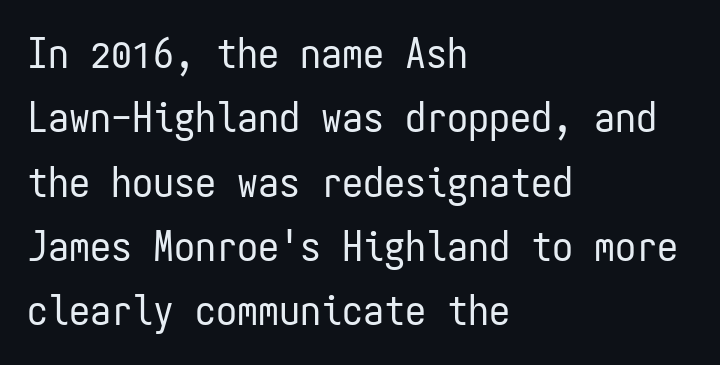
The image shows 42 px regular-weight, condensed sans-serif type, upright, monospaced; set left-aligned, normal line spacing (1.53x), normal letter spacing, not underlined; low stroke contrast and a medium x-height.
